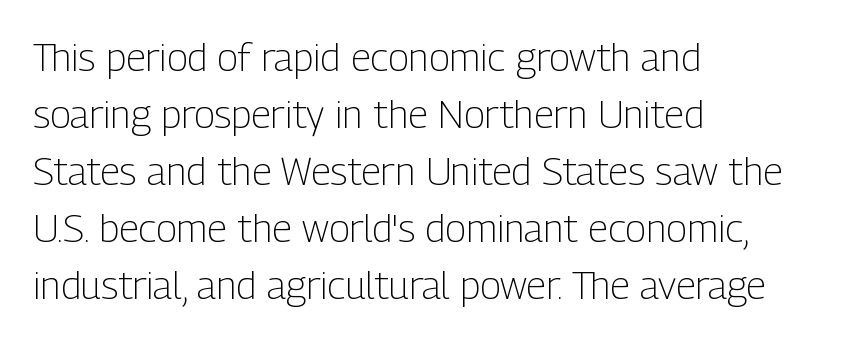
{"serif": "no", "italic": "no", "bold": "no", "weight": "light", "width": "condensed", "stroke_contrast": "low", "x_height": "medium", "monospaced": "no", "underline": "no", "align": "left", "line_spacing": "normal", "line_spacing_ratio": 1.46, "letter_spacing": "normal", "letter_spacing_em": 0.0, "glyph_px": 39}
